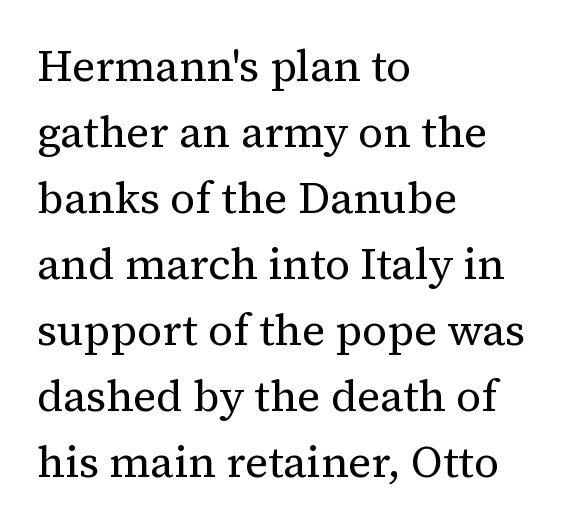
The image shows 44 px regular-weight serif type, upright; set left-aligned, normal line spacing (1.5x), normal letter spacing, not underlined; medium stroke contrast and a medium x-height.
